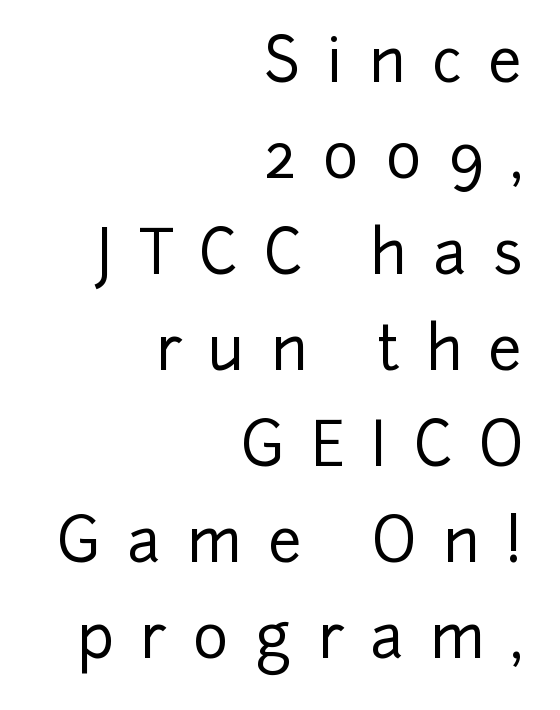
{"serif": "no", "italic": "no", "width": "normal", "stroke_contrast": "low", "x_height": "medium", "monospaced": "no", "underline": "no", "align": "right", "line_spacing": "normal", "line_spacing_ratio": 1.6, "letter_spacing": "wide", "letter_spacing_em": 0.44, "glyph_px": 60}
